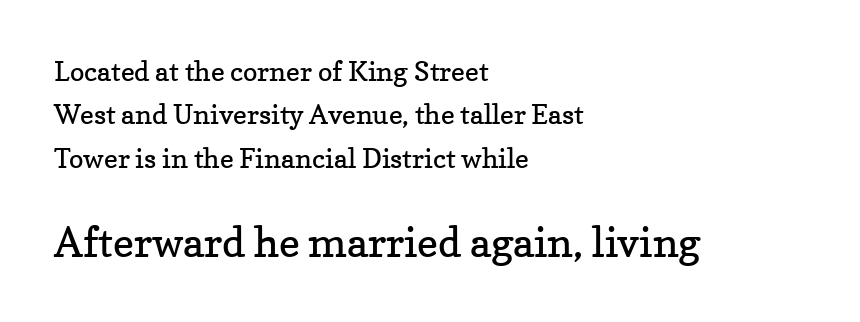
Q: Is the text bold? A: No.
Q: Is the text italic (slanted)? A: No, it is upright.
Q: Is the typeface a serif or a sans-serif typeface? A: Serif.
Q: Is the text underlined? A: No.
Q: How is the paragraph aligned? A: Left-aligned.
Q: Is the spacing between letters normal or unusually wide? A: Normal.
Q: Is the spacing between lines tight, normal or loose? A: Normal.
Q: Which block of text is set in a larger size, the first (top) or the second (bottom)? A: The second (bottom) one.
Q: Width (condensed, normal, or wide)? A: Normal.
Q: Stroke contrast? A: Low.
Q: x-height? A: Medium.
Q: Monospaced? A: No.
